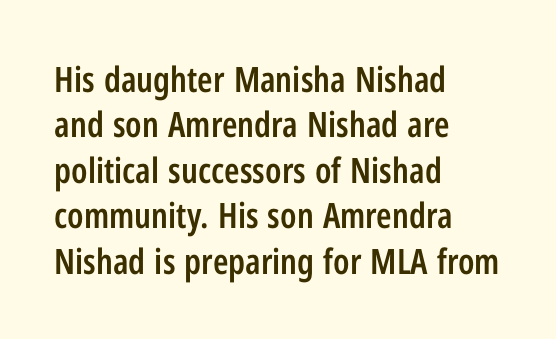
Q: Is the text bold? A: Semi-bold.
Q: Is the text italic (slanted)? A: No, it is upright.
Q: Is the typeface a serif or a sans-serif typeface? A: Sans-serif.
Q: Is the text underlined? A: No.
Q: How is the paragraph aligned? A: Left-aligned.
Q: Is the spacing between letters normal or unusually wide? A: Normal.
Q: Is the spacing between lines tight, normal or loose? A: Normal.
Q: Width (condensed, normal, or wide)? A: Condensed.
Q: Stroke contrast? A: Low.
Q: x-height? A: Medium.
Q: Monospaced? A: No.
